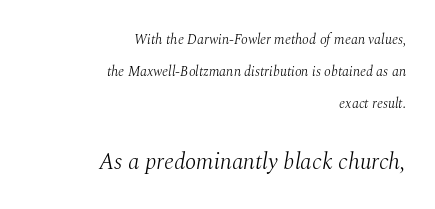
Q: Is the text bold? A: No.
Q: Is the text italic (slanted)? A: Yes, it leans right by about 10 degrees.
Q: Is the text underlined? A: No.
Q: How is the paragraph aligned? A: Right-aligned.
Q: Is the spacing between letters normal or unusually wide? A: Normal.
Q: Is the spacing between lines tight, normal or loose? A: Loose.
Q: Which block of text is set in a larger size, the first (top) or the second (bottom)? A: The second (bottom) one.
